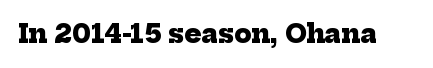
The baseline area is clear. The face used here is rendered with its standard letterfit. The face used here has the dense, thick strokes of a bold.
